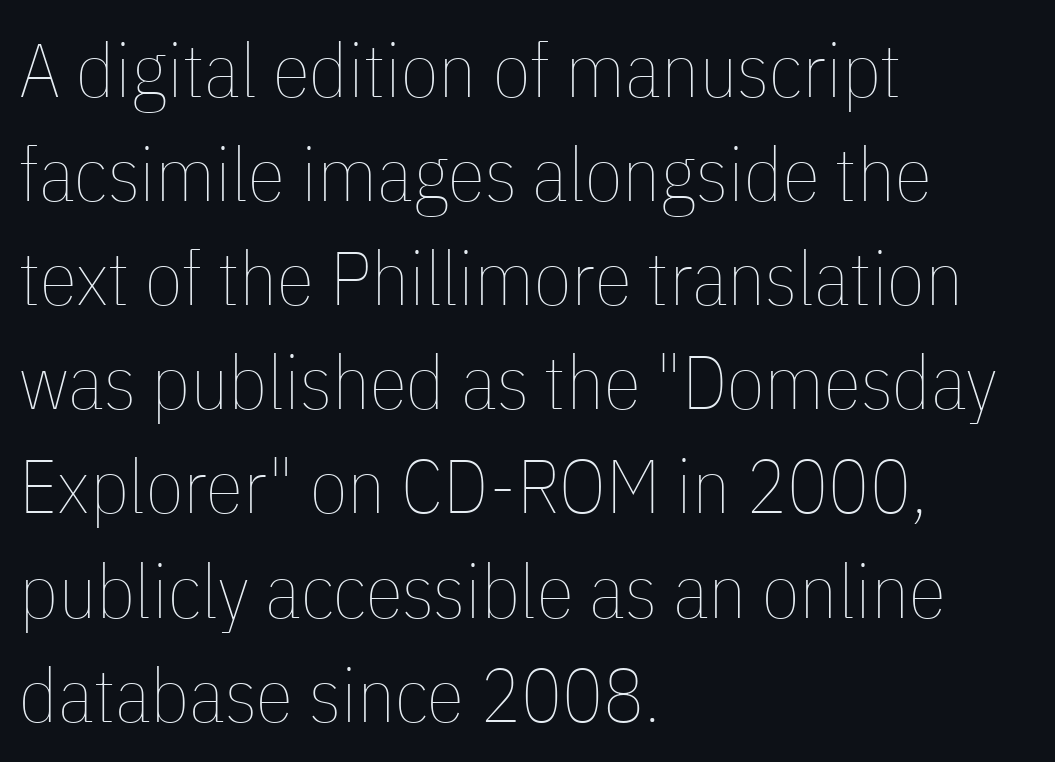
{"italic": "no", "bold": "no", "weight": "thin", "width": "condensed", "stroke_contrast": "low", "x_height": "medium", "monospaced": "no", "underline": "no", "align": "left", "line_spacing": "normal", "line_spacing_ratio": 1.37, "letter_spacing": "normal", "letter_spacing_em": 0.0, "glyph_px": 76}
